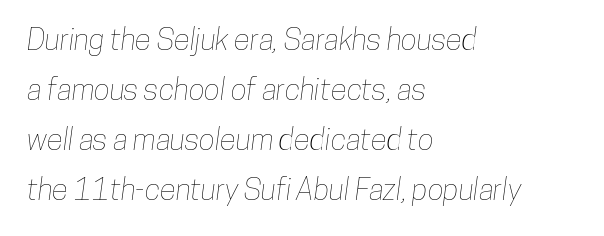
{"width": "condensed", "stroke_contrast": "low", "x_height": "medium", "monospaced": "no", "underline": "no", "align": "left", "line_spacing": "normal", "line_spacing_ratio": 1.67, "letter_spacing": "normal", "letter_spacing_em": 0.0, "glyph_px": 30}
